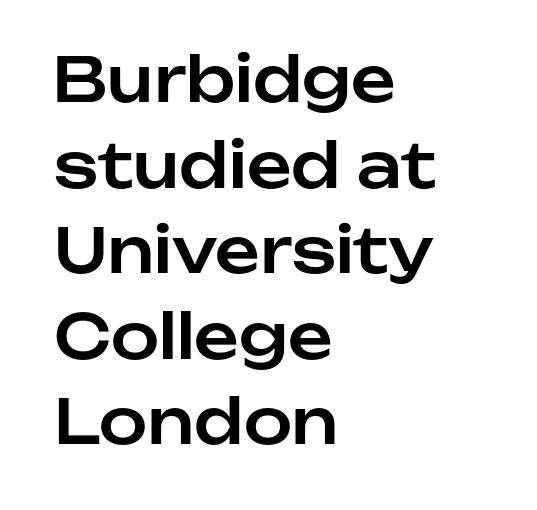
Q: Is the text italic (slanted)? A: No, it is upright.
Q: Is the typeface a serif or a sans-serif typeface? A: Sans-serif.
Q: Is the text underlined? A: No.
Q: How is the paragraph aligned? A: Left-aligned.
Q: Is the spacing between letters normal or unusually wide? A: Normal.
Q: Is the spacing between lines tight, normal or loose? A: Normal.
Q: Width (condensed, normal, or wide)? A: Normal.
Q: Stroke contrast? A: Low.
Q: x-height? A: Medium.
Q: Monospaced? A: No.
